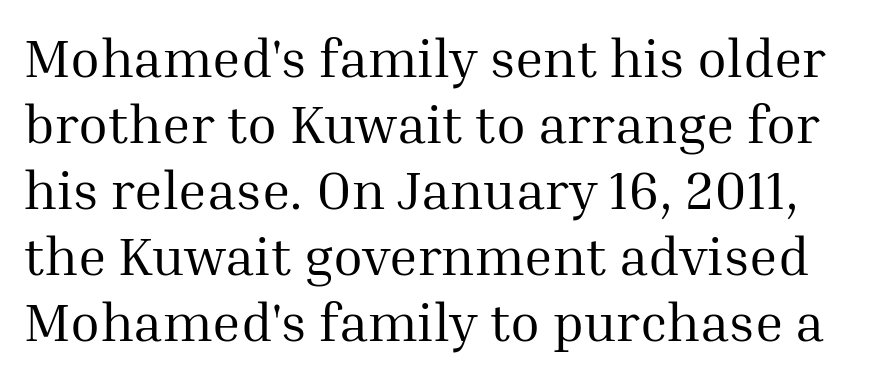
{"serif": "yes", "italic": "no", "bold": "no", "weight": "regular", "width": "normal", "stroke_contrast": "medium", "x_height": "medium", "monospaced": "no", "underline": "no", "line_spacing_ratio": 1.22, "letter_spacing": "normal", "letter_spacing_em": 0.0, "glyph_px": 54}
